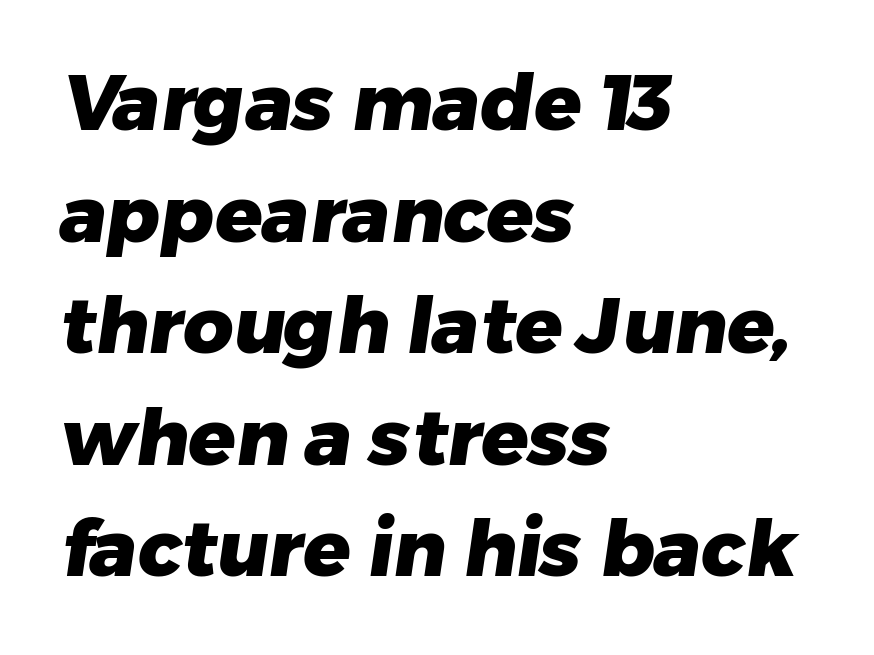
{"serif": "no", "bold": "yes", "weight": "heavy", "width": "normal", "stroke_contrast": "low", "x_height": "medium", "monospaced": "no", "underline": "no", "align": "left", "line_spacing": "normal", "line_spacing_ratio": 1.43, "letter_spacing": "normal", "letter_spacing_em": 0.0, "glyph_px": 78}
